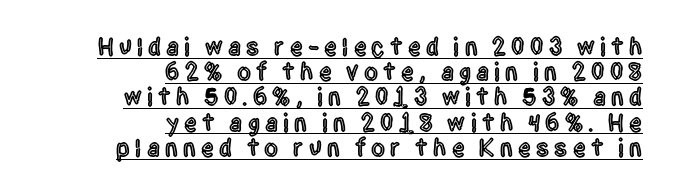
The image shows 25 px text type, upright; set right-aligned, tight line spacing (1.01x), unusually wide letter spacing (+0.21 em), underlined.
